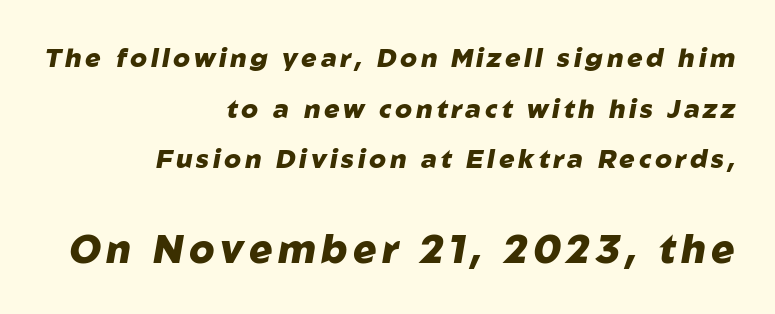
Leading is clearly above the norm, producing a sparse column. This is heavy type, rendered in bold. Horizontally, the lines are justified to the trailing edge only. Glance below the letters and you will spot only blank space. The whole block is typeset with a tilt.
